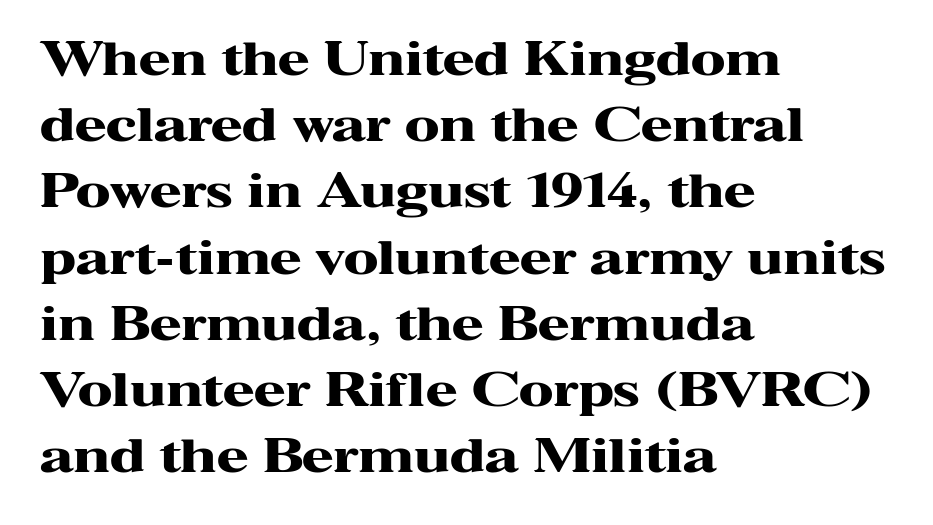
{"serif": "yes", "italic": "no", "bold": "yes", "weight": "heavy", "width": "wide", "stroke_contrast": "high", "x_height": "medium", "monospaced": "no", "underline": "no", "align": "left", "line_spacing": "normal", "line_spacing_ratio": 1.44, "letter_spacing": "normal", "letter_spacing_em": 0.0, "glyph_px": 46}
